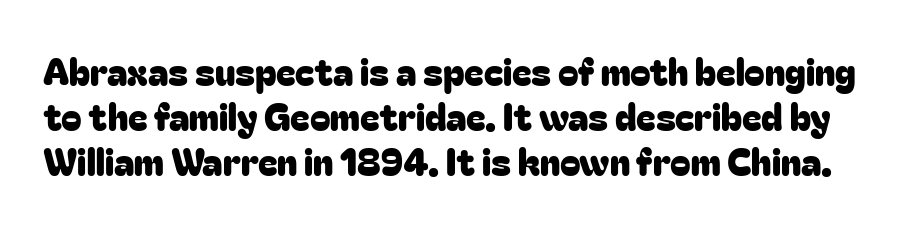
Q: Is the text italic (slanted)? A: No, it is upright.
Q: Is the typeface a serif or a sans-serif typeface? A: Sans-serif.
Q: Is the text underlined? A: No.
Q: Is the spacing between letters normal or unusually wide? A: Normal.
Q: Width (condensed, normal, or wide)? A: Normal.
Q: Stroke contrast? A: Low.
Q: x-height? A: Medium.
Q: Monospaced? A: No.
